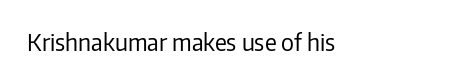
The image shows 23 px text type, upright; set normal letter spacing, not underlined.
